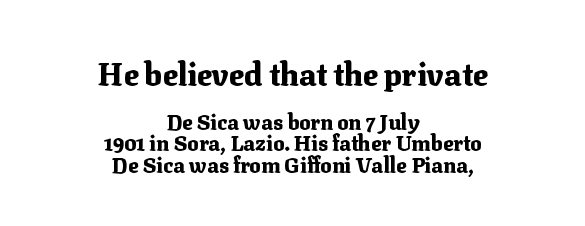
{"serif": "yes", "italic": "no", "bold": "yes", "weight": "heavy", "width": "normal", "stroke_contrast": "medium", "x_height": "medium", "monospaced": "no", "underline": "no", "align": "center", "line_spacing": "tight", "line_spacing_ratio": 1.03, "letter_spacing": "normal", "letter_spacing_em": 0.0, "larger_block": "first", "size_ratio": 1.48, "glyph_px": 31}
